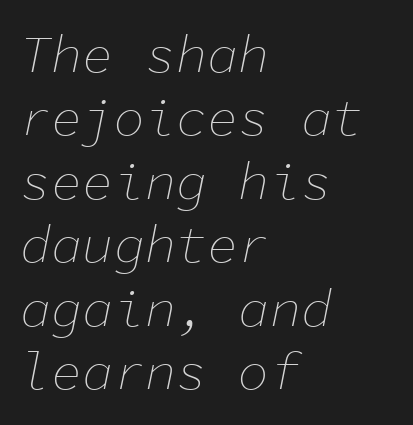
Lines of text with bare space underneath. This sample has the even, mechanical cadence of fixed-width lettering. A typesetter would call this zero additional tracking. Emphasis-style slanted type is in use. Stroke thickness stays within the range of a standard reading face or lighter.
